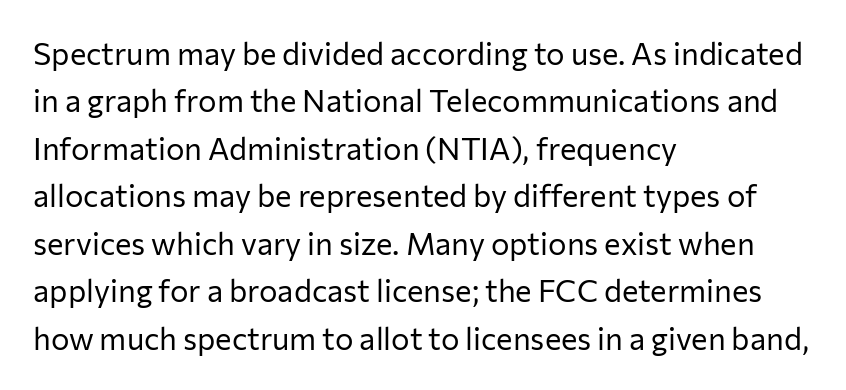
Q: Is the text bold? A: No.
Q: Is the text italic (slanted)? A: No, it is upright.
Q: Is the typeface a serif or a sans-serif typeface? A: Sans-serif.
Q: Is the text underlined? A: No.
Q: How is the paragraph aligned? A: Left-aligned.
Q: Is the spacing between letters normal or unusually wide? A: Normal.
Q: Is the spacing between lines tight, normal or loose? A: Normal.
Q: Width (condensed, normal, or wide)? A: Normal.
Q: Stroke contrast? A: Low.
Q: x-height? A: Medium.
Q: Monospaced? A: No.
